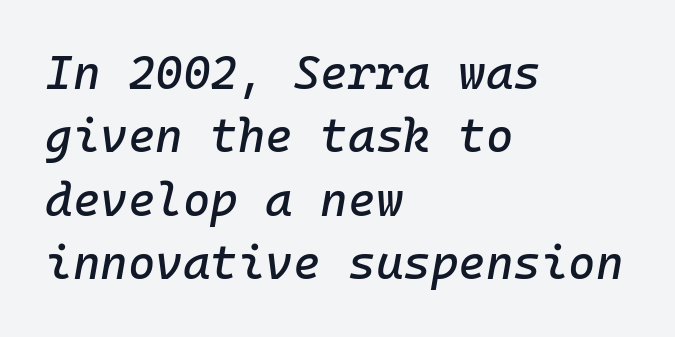
Q: Is the text italic (slanted)? A: Yes, it leans right by about 10 degrees.
Q: Is the text underlined? A: No.
Q: How is the paragraph aligned? A: Left-aligned.
Q: Is the spacing between letters normal or unusually wide? A: Normal.
Q: Is the spacing between lines tight, normal or loose? A: Normal.
Q: Width (condensed, normal, or wide)? A: Normal.
Q: Stroke contrast? A: Low.
Q: x-height? A: Medium.
Q: Monospaced? A: Yes.
